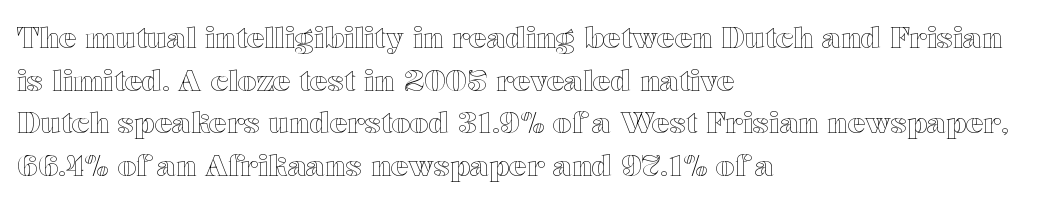
Note the varied advance widths — an 'i' is clearly narrower than an 'm'. The passage shown is not underscored anywhere. Horizontal alignment here is leftward, the default for most running prose. Students, observe: this is what conventionally led text looks like. Italic: no, the glyphs are upright roman.
